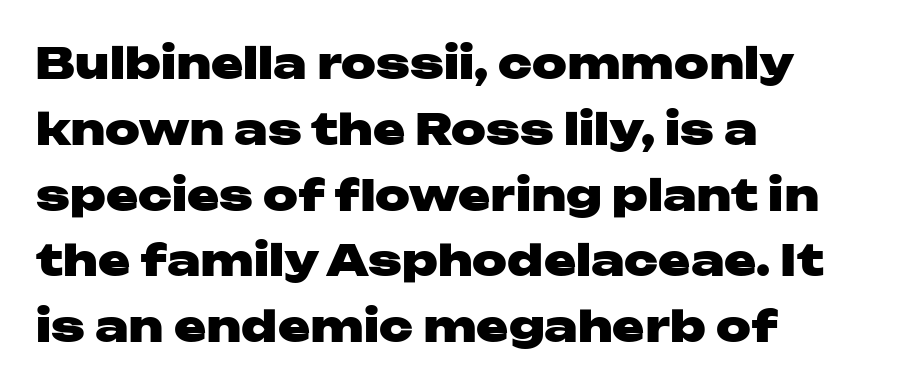
{"serif": "no", "italic": "no", "bold": "yes", "weight": "heavy", "width": "wide", "stroke_contrast": "low", "x_height": "medium", "monospaced": "no", "underline": "no", "align": "left", "line_spacing": "normal", "line_spacing_ratio": 1.53, "letter_spacing": "normal", "letter_spacing_em": 0.0, "glyph_px": 43}
